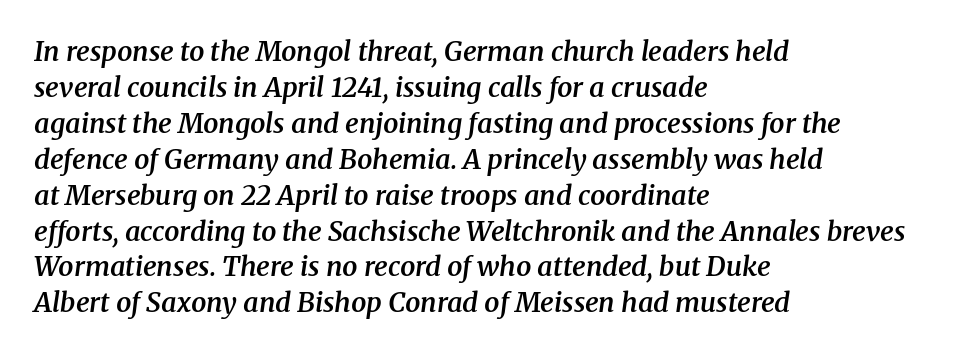
{"italic": "yes", "lean": "right", "slant_degrees": 8, "bold": "semi", "underline": "no", "align": "left", "line_spacing": "normal", "line_spacing_ratio": 1.33, "letter_spacing": "normal", "letter_spacing_em": 0.0, "glyph_px": 27}
